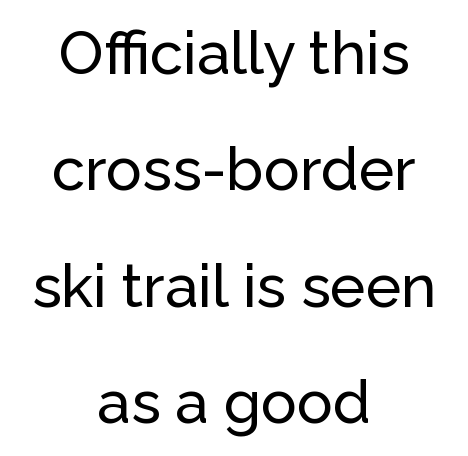
The image shows 60 px sans-serif type, upright; set centered, loose line spacing (1.94x), normal letter spacing, not underlined; low stroke contrast and a medium x-height.
